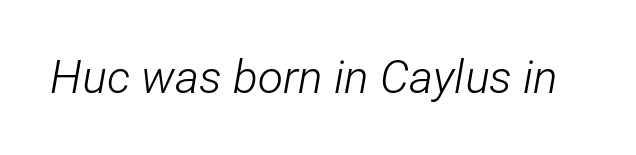
The image shows 46 px light, condensed type, italic (leaning right); set normal letter spacing, not underlined; low stroke contrast and a medium x-height.
